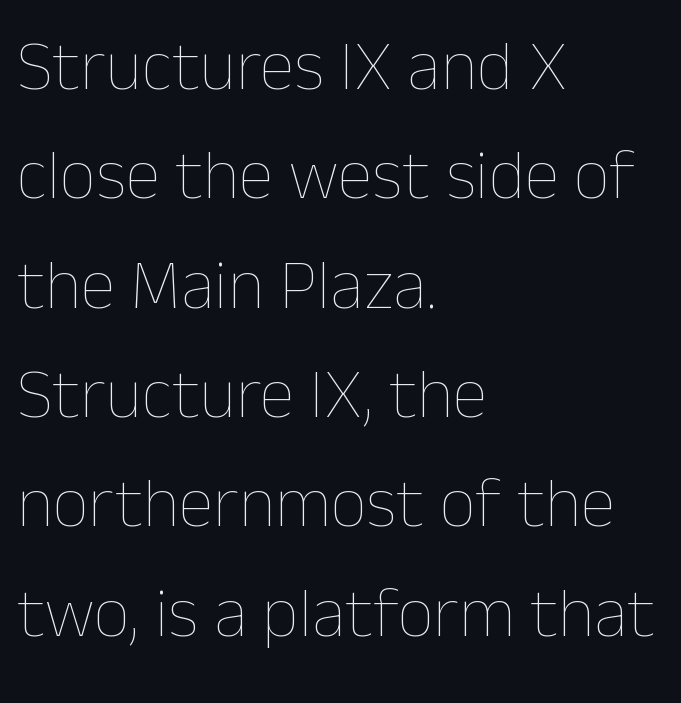
Nope, not italic — everything's standing straight. Each line starts at the same left margin while the right side varies. Horizontal bands of white between lines are of average thickness. You could call the tracking neutral — neither tight nor loose.
